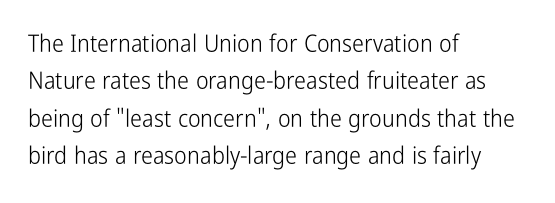
Evenly set lines give the paragraph a standard silhouette. Here the glyphs are tracked normally, forming tight word shapes. Rule under the text: the space is simply empty. Italic? Not at all — the glyphs are vertical. These glyphs show unthickened strokes, regular width or finer.
